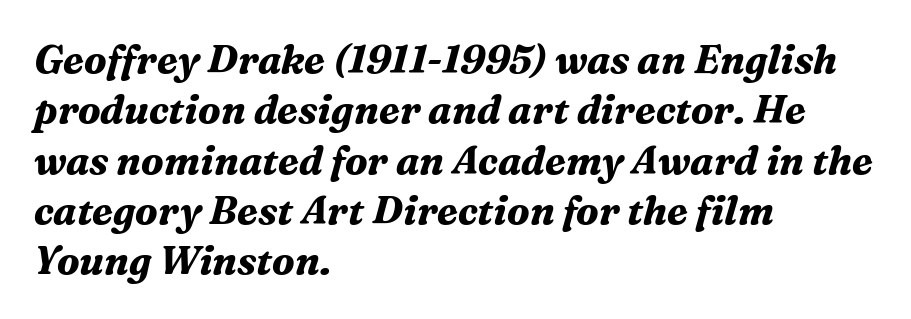
Every character sits at an angle, as italics do. Little horizontal feet cap the strokes, marking this as serif type. Vertical spacing — default. Proportional: the letters do not fall into vertical columns. What stands out about the letter spacing? Nothing — it is the standard amount.
